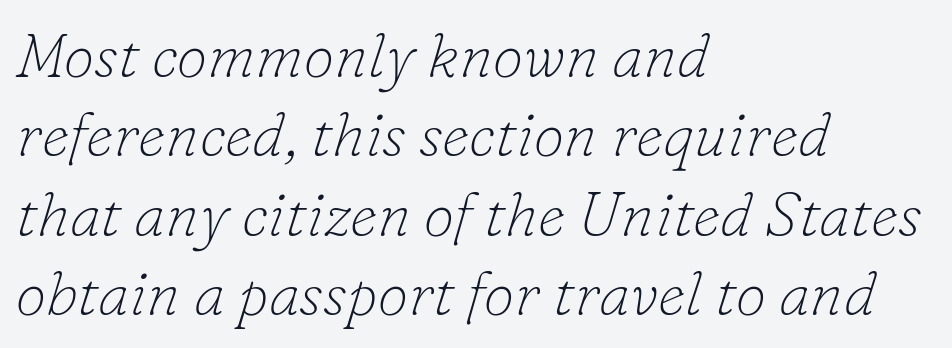
Q: Is the text bold? A: No.
Q: Is the text italic (slanted)? A: Yes, it leans right by about 16 degrees.
Q: Is the typeface a serif or a sans-serif typeface? A: Serif.
Q: Is the text underlined? A: No.
Q: How is the paragraph aligned? A: Left-aligned.
Q: Is the spacing between letters normal or unusually wide? A: Normal.
Q: Is the spacing between lines tight, normal or loose? A: Normal.
Q: Width (condensed, normal, or wide)? A: Normal.
Q: Stroke contrast? A: Low.
Q: x-height? A: Small.
Q: Monospaced? A: No.
